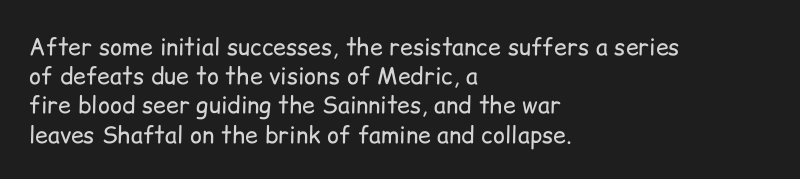
The image shows 23 px text type, upright; set left-aligned, normal line spacing (1.27x), normal letter spacing, not underlined.
